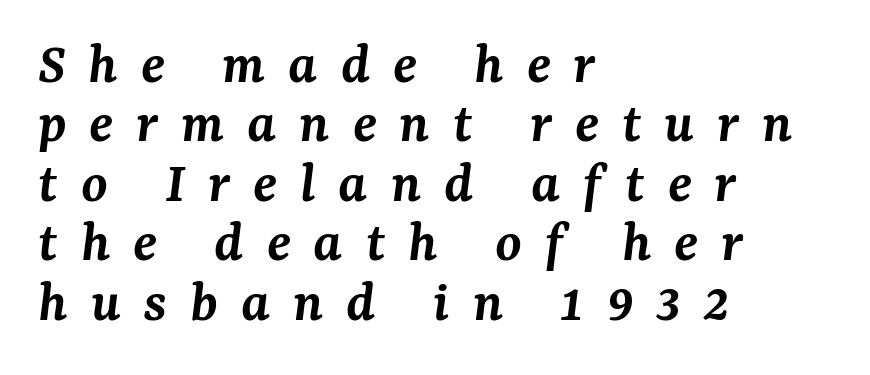
{"serif": "yes", "italic": "yes", "lean": "right", "slant_degrees": 7, "bold": "semi", "weight": "semibold", "width": "normal", "stroke_contrast": "medium", "x_height": "medium", "monospaced": "no", "underline": "no", "align": "left", "line_spacing": "tight", "line_spacing_ratio": 0.99, "letter_spacing": "wide", "letter_spacing_em": 0.38, "glyph_px": 60}
